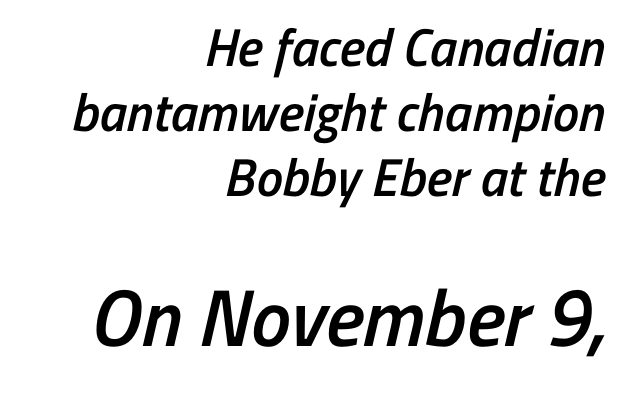
Q: Is the text bold? A: Semi-bold.
Q: Is the typeface a serif or a sans-serif typeface? A: Sans-serif.
Q: Is the text underlined? A: No.
Q: How is the paragraph aligned? A: Right-aligned.
Q: Is the spacing between letters normal or unusually wide? A: Normal.
Q: Which block of text is set in a larger size, the first (top) or the second (bottom)? A: The second (bottom) one.
Q: Width (condensed, normal, or wide)? A: Condensed.
Q: Stroke contrast? A: Low.
Q: x-height? A: Medium.
Q: Monospaced? A: No.
